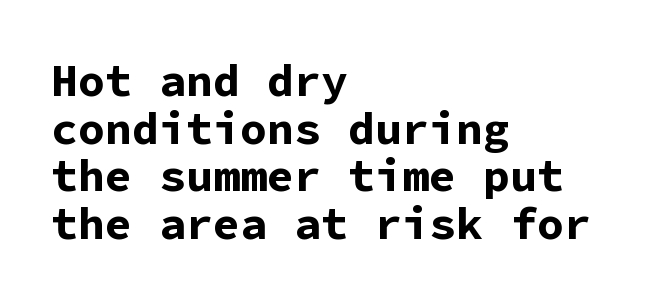
The image shows 45 px bold sans-serif type, upright, monospaced; set left-aligned, tight line spacing (1.06x), normal letter spacing, not underlined; low stroke contrast and a medium x-height.
